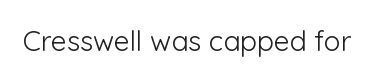
Q: Is the text bold? A: No.
Q: Is the text italic (slanted)? A: No, it is upright.
Q: Is the typeface a serif or a sans-serif typeface? A: Sans-serif.
Q: Is the text underlined? A: No.
Q: Is the spacing between letters normal or unusually wide? A: Normal.
Q: Width (condensed, normal, or wide)? A: Normal.
Q: Stroke contrast? A: Low.
Q: x-height? A: Medium.
Q: Monospaced? A: No.
